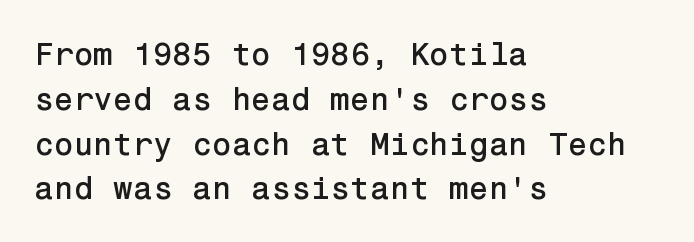
Q: Is the text italic (slanted)? A: No, it is upright.
Q: Is the typeface a serif or a sans-serif typeface? A: Sans-serif.
Q: Is the text underlined? A: No.
Q: How is the paragraph aligned? A: Left-aligned.
Q: Is the spacing between letters normal or unusually wide? A: Normal.
Q: Is the spacing between lines tight, normal or loose? A: Normal.
Q: Width (condensed, normal, or wide)? A: Normal.
Q: Stroke contrast? A: Low.
Q: x-height? A: Medium.
